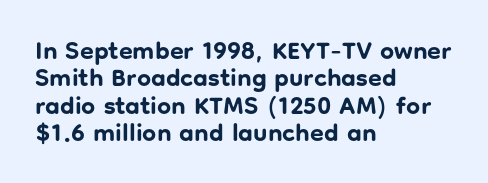
Q: Is the text bold? A: Yes.
Q: Is the text italic (slanted)? A: No, it is upright.
Q: Is the text underlined? A: No.
Q: How is the paragraph aligned? A: Left-aligned.
Q: Is the spacing between letters normal or unusually wide? A: Normal.
Q: Is the spacing between lines tight, normal or loose? A: Tight.
